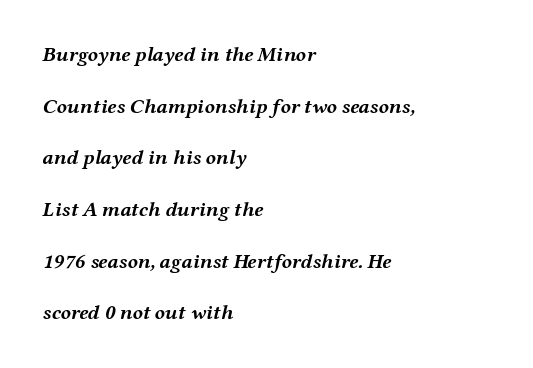
The image shows 21 px bold type, italic (leaning right); set left-aligned, loose line spacing (2.46x), normal letter spacing, not underlined.
